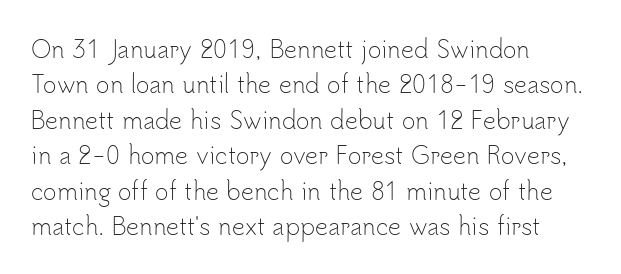
The face looks like a standard text weight, possibly lighter. Vertical strokes here are truly vertical. These lines keep a tight, regular rhythm from letter to letter. Leading matches the norm, producing a regular column. Left-aligned paragraph, ragged on the right. The space directly below the letters is spotless.
